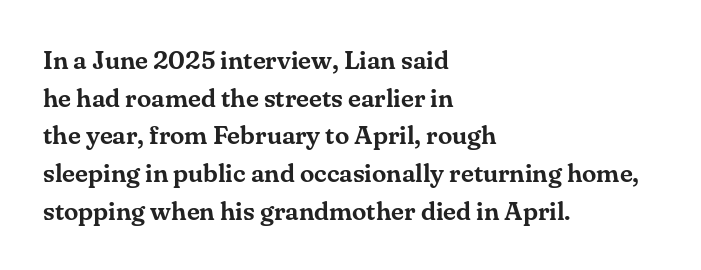
The image shows 26 px text type, upright; set left-aligned, normal line spacing (1.45x), normal letter spacing, not underlined.
